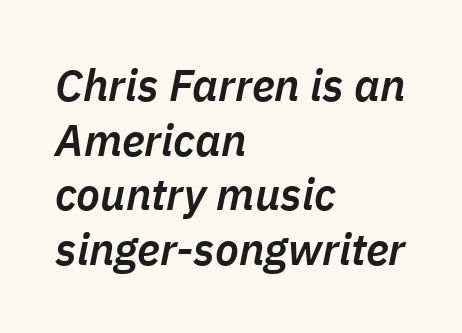
{"italic": "yes", "lean": "right", "slant_degrees": 11, "bold": "semi", "weight": "semibold", "width": "normal", "stroke_contrast": "low", "x_height": "medium", "monospaced": "no", "underline": "no", "align": "left", "line_spacing_ratio": 1.24, "letter_spacing": "normal", "letter_spacing_em": 0.0, "glyph_px": 44}
